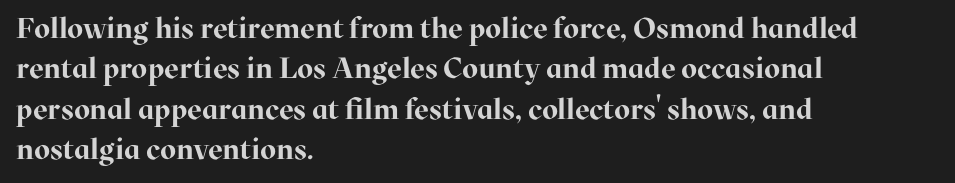
The rows are spaced the way most documents space them. All the whitespace from short lines collects on the right. Here the designer chose a conventional face with non-uniform glyph widths. The specimen omits any rule beneath the text block's lines.
